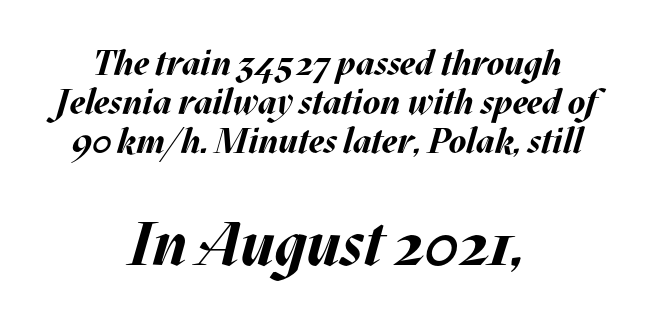
Leading is clearly below the norm, producing a dense column. Two sizes are in play, and the larger belongs to the second block. Each glyph is drawn with heavy, bold strokes. The text block is weighted toward neither margin, spreading evenly from the middle. The face used here is proportionally spaced, like ordinary book or web type.
